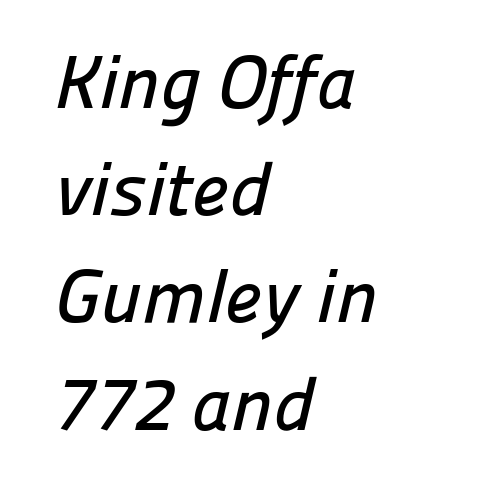
{"serif": "no", "width": "normal", "stroke_contrast": "low", "x_height": "medium", "monospaced": "no", "underline": "no", "align": "left", "line_spacing": "normal", "line_spacing_ratio": 1.43, "letter_spacing": "normal", "letter_spacing_em": 0.0, "glyph_px": 75}
